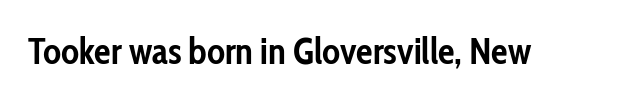
{"serif": "no", "italic": "no", "bold": "yes", "weight": "semibold", "width": "condensed", "stroke_contrast": "low", "x_height": "medium", "monospaced": "no", "underline": "no", "letter_spacing": "normal", "letter_spacing_em": 0.0, "glyph_px": 37}
